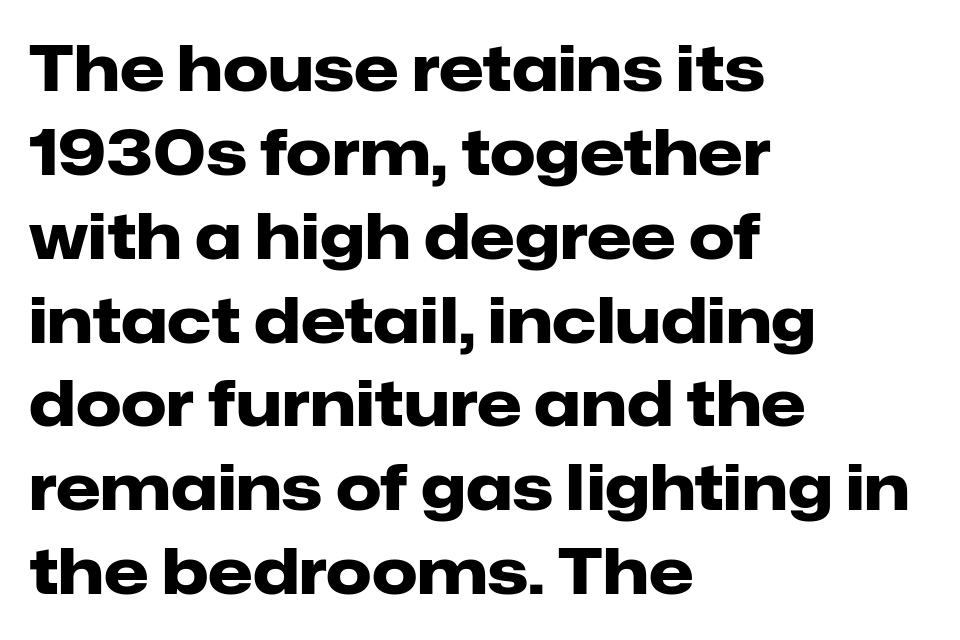
Q: Is the text bold? A: Yes.
Q: Is the text italic (slanted)? A: No, it is upright.
Q: Is the typeface a serif or a sans-serif typeface? A: Sans-serif.
Q: Is the text underlined? A: No.
Q: How is the paragraph aligned? A: Left-aligned.
Q: Is the spacing between letters normal or unusually wide? A: Normal.
Q: Is the spacing between lines tight, normal or loose? A: Normal.
Q: Width (condensed, normal, or wide)? A: Normal.
Q: Stroke contrast? A: Low.
Q: x-height? A: Medium.
Q: Monospaced? A: No.
